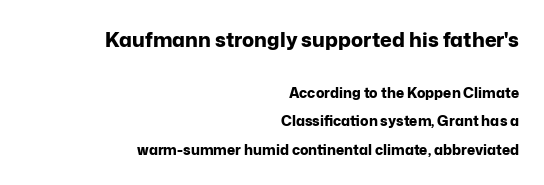
Tracking here is standard; glyphs follow each other at the usual distance. Descender tails drop into unmarked territory. Character size in the leading block exceeds that of the trailing block. Characters remain perfectly vertical along every line. These lines carry a lot of weight — the face is fully bold. In terms of leading, this rendering errs on the spacious side.
